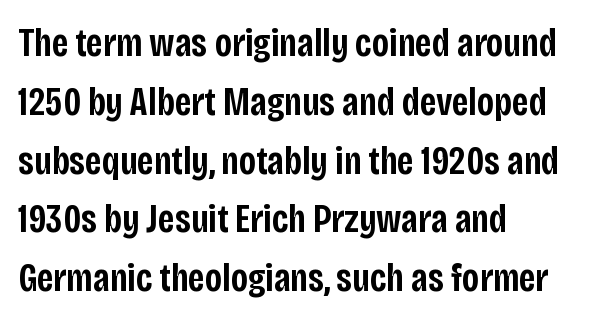
{"serif": "no", "italic": "no", "bold": "semi", "weight": "semibold", "width": "condensed", "stroke_contrast": "low", "x_height": "large", "monospaced": "no", "underline": "no", "align": "left", "line_spacing": "normal", "line_spacing_ratio": 1.47, "letter_spacing": "normal", "letter_spacing_em": 0.0, "glyph_px": 40}
